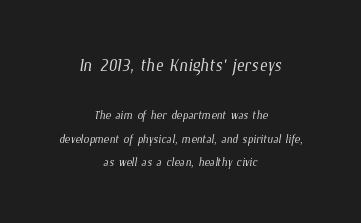
Weight: not bold — regular or lighter. The lines are quadded center. Descenders are the only things crossing below the line. Character size in the leading block exceeds that of the trailing block. You could call the tracking neutral — neither tight nor loose. Regular leading.
